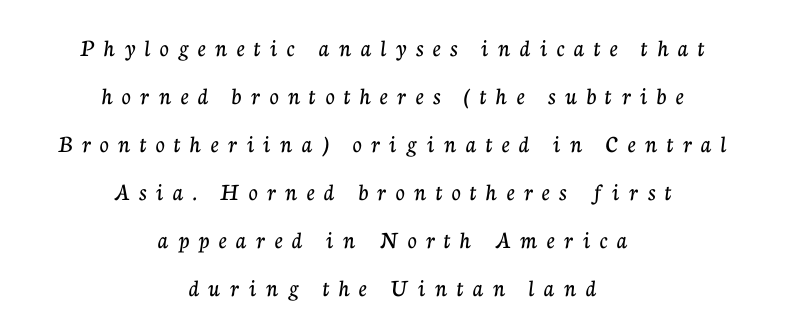
The image shows 25 px text type; set centered, loose line spacing (1.92x), unusually wide letter spacing (+0.38 em), not underlined.
